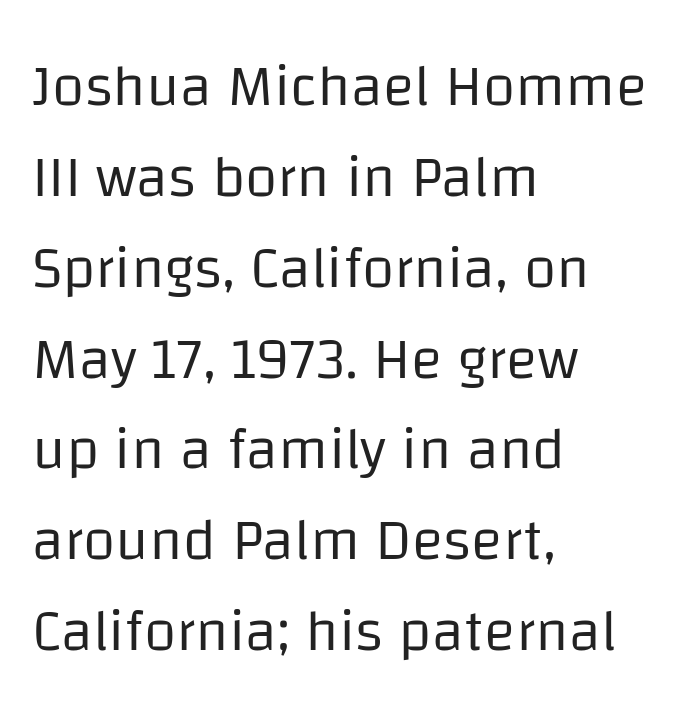
Q: Is the text bold? A: No.
Q: Is the text italic (slanted)? A: No, it is upright.
Q: Is the typeface a serif or a sans-serif typeface? A: Sans-serif.
Q: Is the text underlined? A: No.
Q: How is the paragraph aligned? A: Left-aligned.
Q: Is the spacing between letters normal or unusually wide? A: Normal.
Q: Is the spacing between lines tight, normal or loose? A: Normal.
Q: Width (condensed, normal, or wide)? A: Normal.
Q: Stroke contrast? A: Low.
Q: x-height? A: Large.
Q: Monospaced? A: No.
